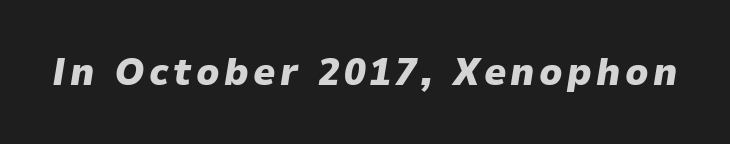
Spacing verdict: proportional, widths tailored to each character. The face used here has the dense, thick strokes of a bold. The gap between lines stays unmarked. The whole block is typeset with a tilt.
